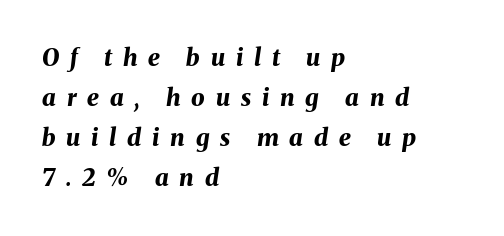
Caption: multi-line text, flush left, ragged right. The letters are spread apart with noticeably loose tracking. The whole block is typeset with a tilt. Regular leading. Unmarked baselines from the first word to the last. Set as a true bold cut, around the 700 mark.
